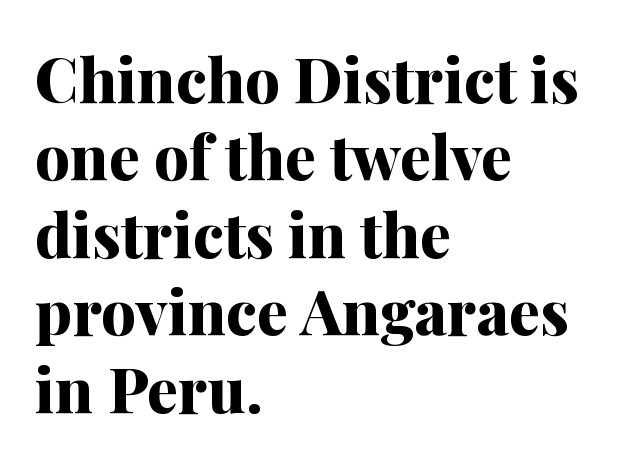
Q: Is the text bold? A: Yes.
Q: Is the text italic (slanted)? A: No, it is upright.
Q: Is the typeface a serif or a sans-serif typeface? A: Serif.
Q: Is the text underlined? A: No.
Q: How is the paragraph aligned? A: Left-aligned.
Q: Is the spacing between letters normal or unusually wide? A: Normal.
Q: Is the spacing between lines tight, normal or loose? A: Normal.
Q: Width (condensed, normal, or wide)? A: Normal.
Q: Stroke contrast? A: Medium.
Q: x-height? A: Medium.
Q: Monospaced? A: No.
